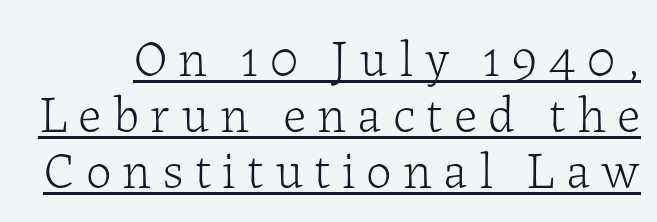
{"serif": "yes", "italic": "no", "bold": "no", "weight": "light", "width": "normal", "stroke_contrast": "low", "x_height": "medium", "monospaced": "no", "underline": "yes", "line_spacing": "tight", "line_spacing_ratio": 1.1, "letter_spacing": "wide", "letter_spacing_em": 0.22, "glyph_px": 51}
